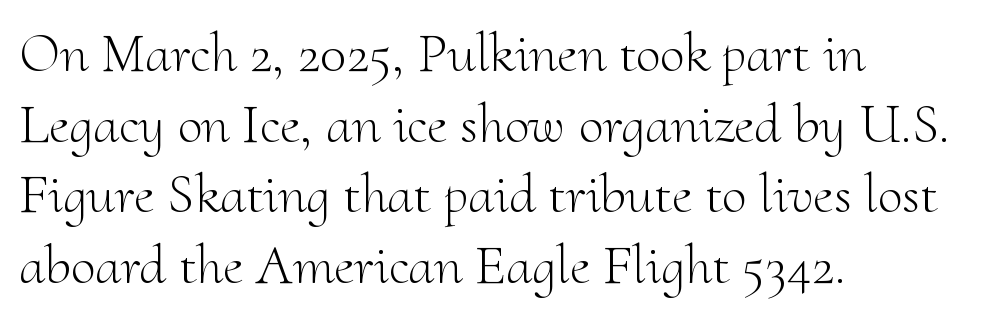
The image shows 56 px light serif type, upright; set left-aligned, normal line spacing (1.26x), normal letter spacing, not underlined; medium stroke contrast and a small x-height.
